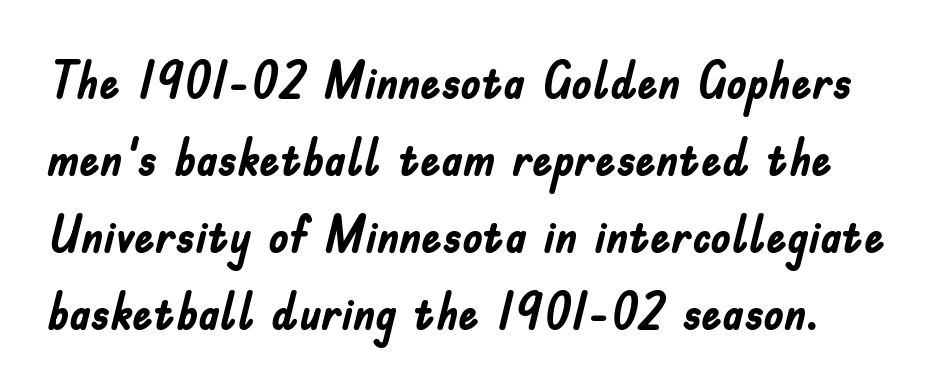
You could call the tracking neutral — neither tight nor loose. Looks like regular typesetting: each glyph gets only the width it needs. Does the weight exceed regular? Yes, all the way to bold.
